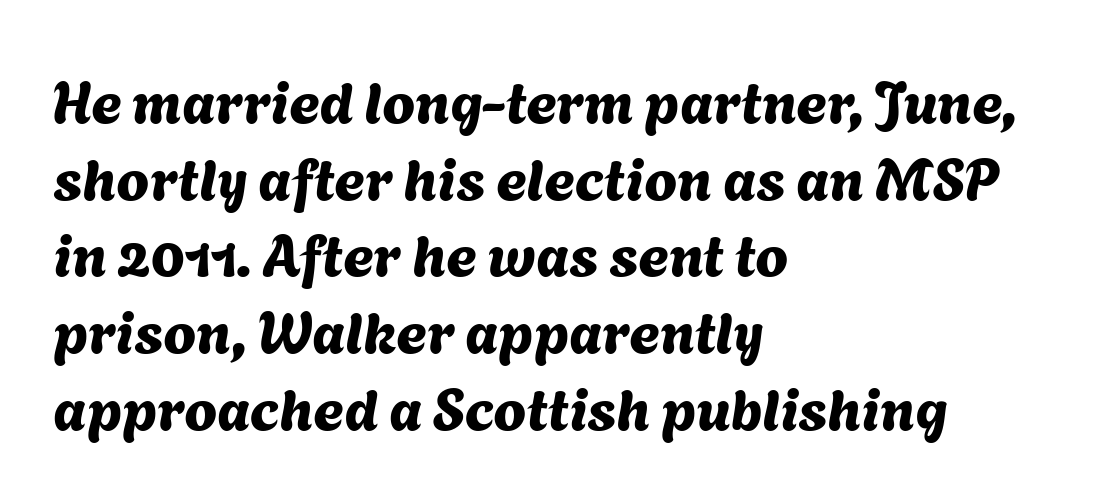
The image shows 59 px sans-serif type; set left-aligned, normal line spacing (1.3x), normal letter spacing, not underlined; medium stroke contrast and a medium x-height.
